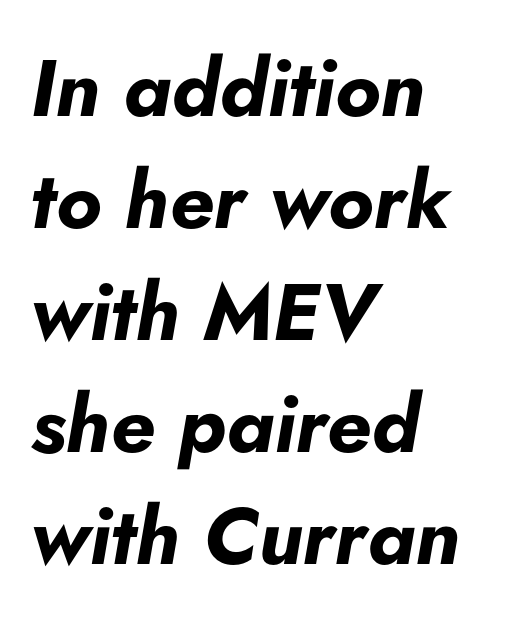
Q: Is the text bold? A: Yes.
Q: Is the text italic (slanted)? A: Yes, it leans right by about 5 degrees.
Q: Is the text underlined? A: No.
Q: How is the paragraph aligned? A: Left-aligned.
Q: Is the spacing between letters normal or unusually wide? A: Normal.
Q: Is the spacing between lines tight, normal or loose? A: Normal.
Q: Width (condensed, normal, or wide)? A: Normal.
Q: Stroke contrast? A: Low.
Q: x-height? A: Small.
Q: Monospaced? A: No.
